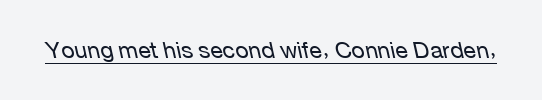
Q: Is the text bold? A: No.
Q: Is the text italic (slanted)? A: Yes, it leans left by about 12 degrees.
Q: Is the text underlined? A: Yes.
Q: Is the spacing between letters normal or unusually wide? A: Normal.
